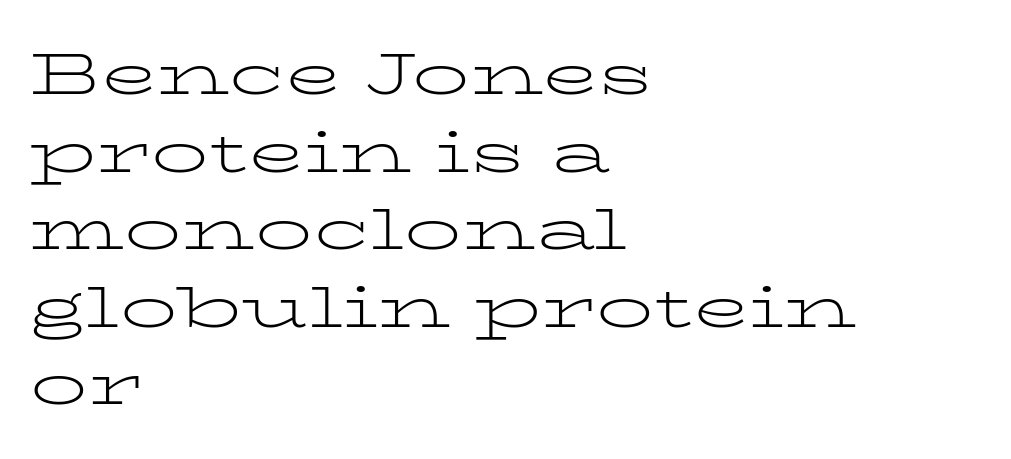
The lines in this sample share a left origin and differ only in where they stop. Here the designer chose a conventional face with non-uniform glyph widths. Anything drawn beneath the words? Only blank space. The designer went with a serif here, giving each stem small feet.
